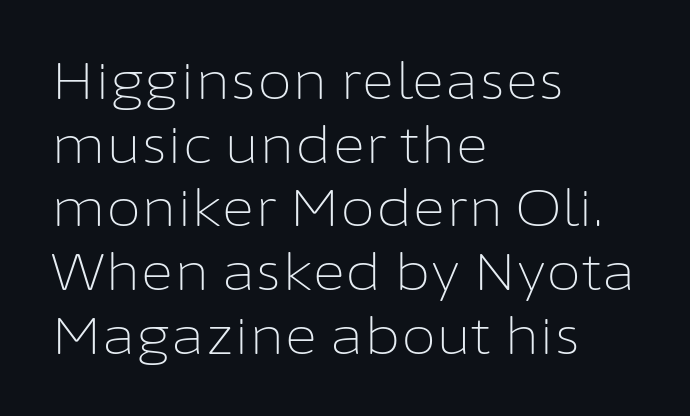
Q: Is the text bold? A: No.
Q: Is the text italic (slanted)? A: No, it is upright.
Q: Is the typeface a serif or a sans-serif typeface? A: Sans-serif.
Q: Is the text underlined? A: No.
Q: How is the paragraph aligned? A: Left-aligned.
Q: Is the spacing between letters normal or unusually wide? A: Normal.
Q: Is the spacing between lines tight, normal or loose? A: Normal.
Q: Width (condensed, normal, or wide)? A: Normal.
Q: Stroke contrast? A: Low.
Q: x-height? A: Medium.
Q: Monospaced? A: No.
